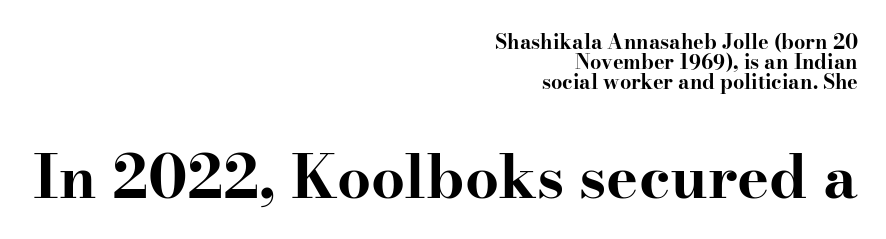
Caption: multi-line text, flush right, ragged left. The more generous point size was reserved for the lower chunk. These lines keep a tight, regular rhythm from letter to letter. Successive baselines arrive quickly, one right under another. These lines are rendered in a variable-pitch font. The typesetting leans heavy: a genuine bold.
